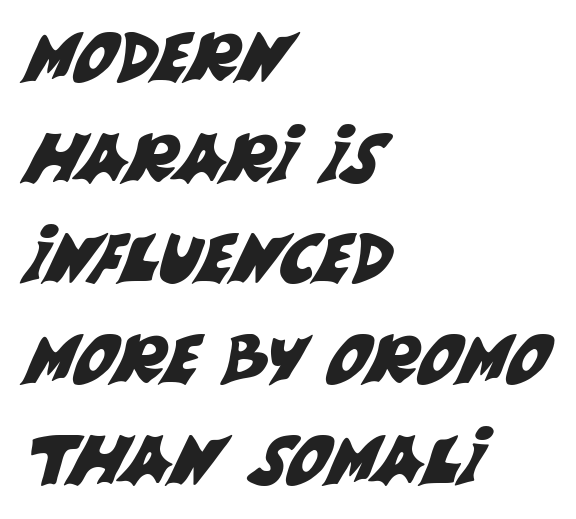
Q: Is the typeface a serif or a sans-serif typeface? A: Sans-serif.
Q: Is the text underlined? A: No.
Q: How is the paragraph aligned? A: Left-aligned.
Q: Is the spacing between letters normal or unusually wide? A: Normal.
Q: Is the spacing between lines tight, normal or loose? A: Normal.
Q: Width (condensed, normal, or wide)? A: Normal.
Q: Stroke contrast? A: Medium.
Q: x-height? A: Large.
Q: Monospaced? A: No.
